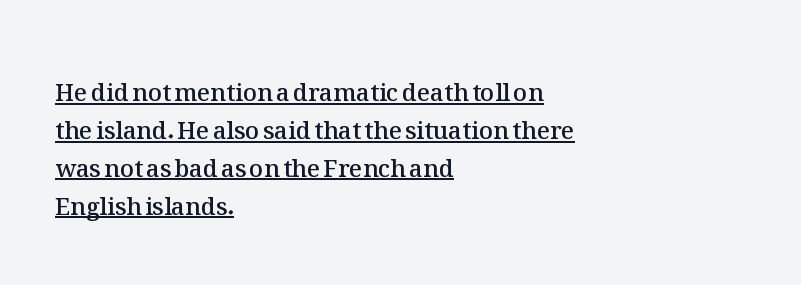
The image shows 24 px text type, upright; set left-aligned, normal line spacing (1.58x), normal letter spacing, underlined.
